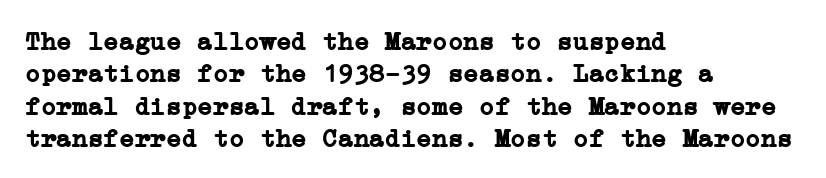
Q: Is the text bold? A: Yes.
Q: Is the text italic (slanted)? A: No, it is upright.
Q: Is the text underlined? A: No.
Q: How is the paragraph aligned? A: Left-aligned.
Q: Is the spacing between letters normal or unusually wide? A: Normal.
Q: Is the spacing between lines tight, normal or loose? A: Normal.
